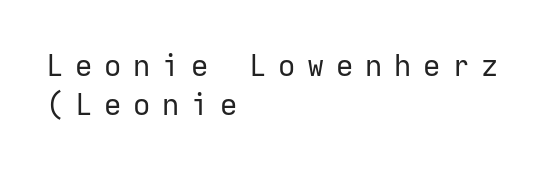
The image shows 30 px regular-weight sans-serif type, upright, monospaced; set left-aligned, normal line spacing (1.3x), unusually wide letter spacing (+0.39 em), not underlined; low stroke contrast and a medium x-height.
